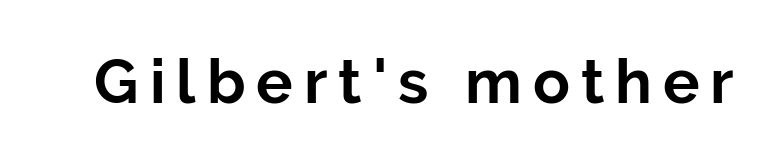
{"serif": "no", "italic": "no", "width": "normal", "stroke_contrast": "low", "x_height": "medium", "monospaced": "no", "underline": "no", "glyph_px": 61}
